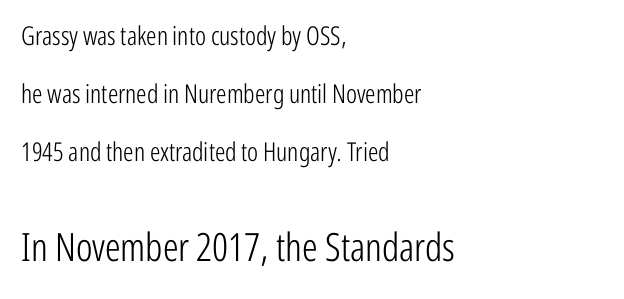
Q: Is the text bold? A: No.
Q: Is the text italic (slanted)? A: No, it is upright.
Q: Is the typeface a serif or a sans-serif typeface? A: Sans-serif.
Q: Is the text underlined? A: No.
Q: How is the paragraph aligned? A: Left-aligned.
Q: Is the spacing between letters normal or unusually wide? A: Normal.
Q: Is the spacing between lines tight, normal or loose? A: Loose.
Q: Which block of text is set in a larger size, the first (top) or the second (bottom)? A: The second (bottom) one.
Q: Width (condensed, normal, or wide)? A: Condensed.
Q: Stroke contrast? A: Low.
Q: x-height? A: Medium.
Q: Monospaced? A: No.
